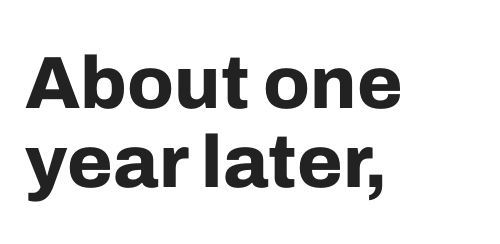
The passage shown stacks its lines with hardly any gap. This sample has the flowing, uneven cadence of proportional lettering. The type is set solid horizontally, with unmodified tracking. Words float on clear page, feet unadorned.
